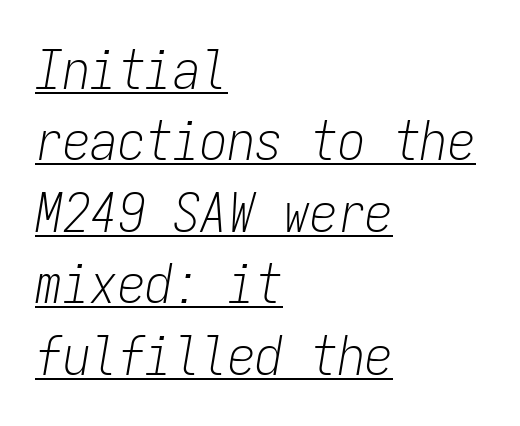
Q: Is the text bold? A: No.
Q: Is the text italic (slanted)? A: Yes, it leans right by about 9 degrees.
Q: Is the text underlined? A: Yes.
Q: How is the paragraph aligned? A: Left-aligned.
Q: Is the spacing between letters normal or unusually wide? A: Normal.
Q: Is the spacing between lines tight, normal or loose? A: Normal.
Q: Width (condensed, normal, or wide)? A: Condensed.
Q: Stroke contrast? A: Low.
Q: x-height? A: Medium.
Q: Monospaced? A: Yes.
